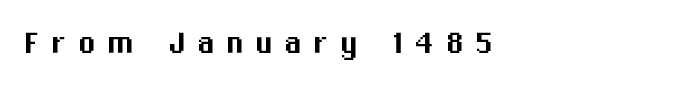
The image shows 36 px sans-serif type, upright; set left-aligned, unusually wide letter spacing (+0.31 em), not underlined; medium stroke contrast and a medium x-height.
